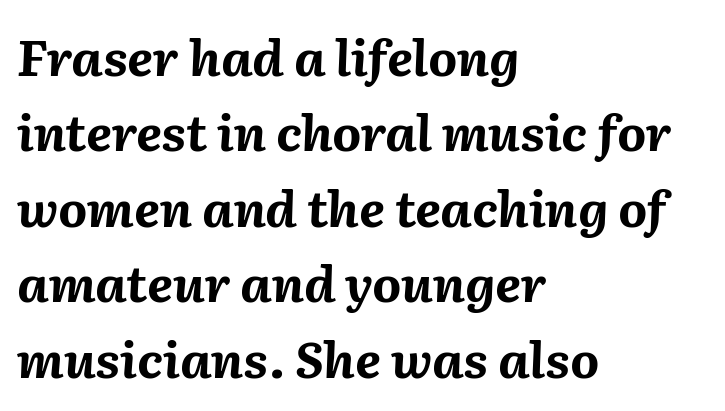
Q: Is the text bold? A: Yes.
Q: Is the text italic (slanted)? A: Yes, it leans right by about 2 degrees.
Q: Is the text underlined? A: No.
Q: How is the paragraph aligned? A: Left-aligned.
Q: Is the spacing between letters normal or unusually wide? A: Normal.
Q: Is the spacing between lines tight, normal or loose? A: Normal.
Q: Width (condensed, normal, or wide)? A: Normal.
Q: Stroke contrast? A: Medium.
Q: x-height? A: Medium.
Q: Monospaced? A: No.
